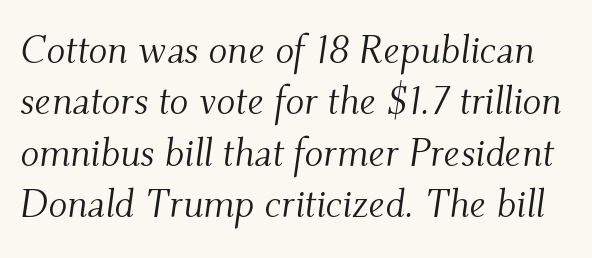
The rendering uses natural spacing where letterforms have individual widths. The space directly below the letters is spotless. The typesetting does not lean heavy: it is not bold. This rendering leaves character spacing at its baseline value. The lines sit at an ordinary, default distance from one another.
